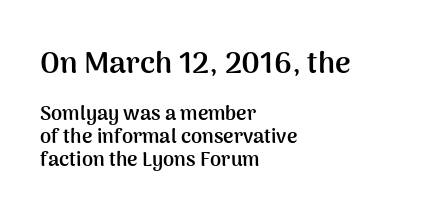
These lines keep a tight, regular rhythm from letter to letter. Summary of weight: heavy, a full bold. Caption: upper text group enlarged, lower text group reduced. Stroke terminals: plain, sans-serif.
